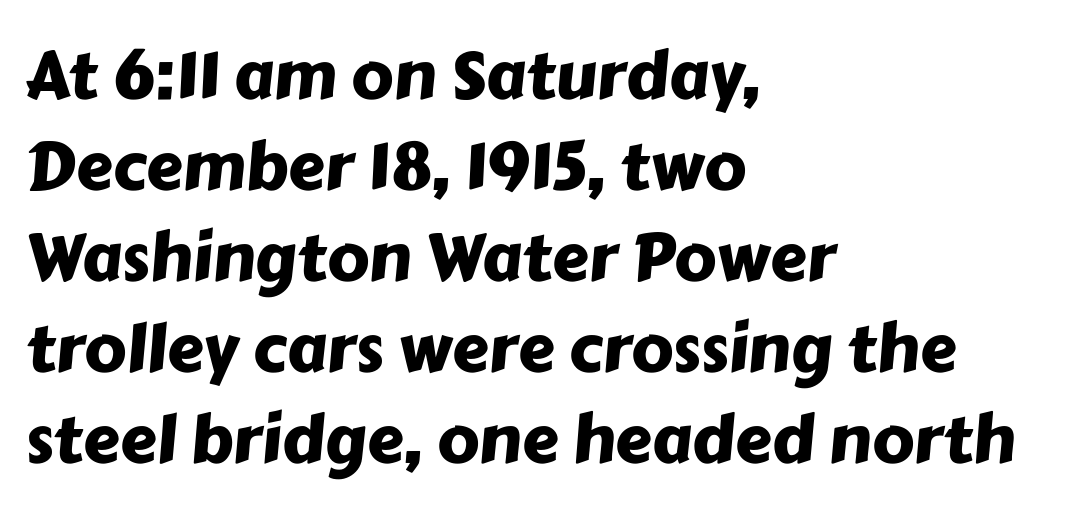
{"serif": "no", "width": "normal", "stroke_contrast": "low", "x_height": "medium", "monospaced": "no", "underline": "no", "align": "left", "line_spacing": "normal", "line_spacing_ratio": 1.38, "letter_spacing": "normal", "letter_spacing_em": 0.0, "glyph_px": 66}
